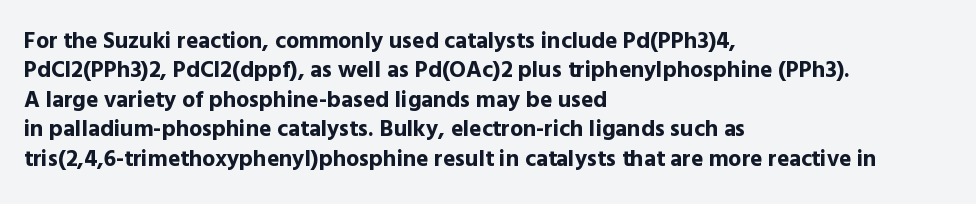
In terms of posture, this sample is upright. Whoever set this chose a conventional vertical rhythm. The space directly below the letters is spotless. A typesetter would call this zero additional tracking.
